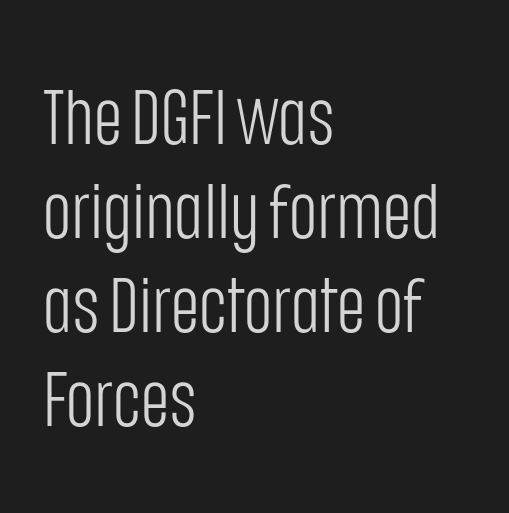
The lines in this sample share a left origin and differ only in where they stop. Every character sits straight up, as roman type does. This sample uses plain, unmodified letter spacing. This sample uses a sans-serif face.
